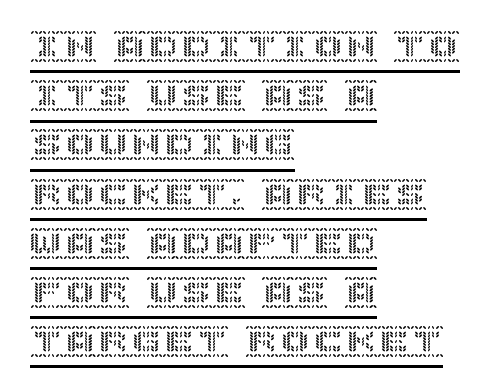
The image shows 33 px text type, upright; set left-aligned, normal line spacing (1.49x), normal letter spacing, underlined; a large x-height.
